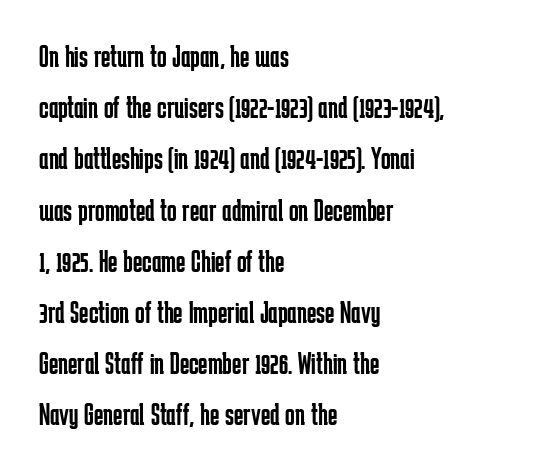
The image shows 32 px regular-weight, condensed sans-serif type, upright; set left-aligned, normal line spacing (1.6x), normal letter spacing, not underlined; low stroke contrast and a medium x-height.
